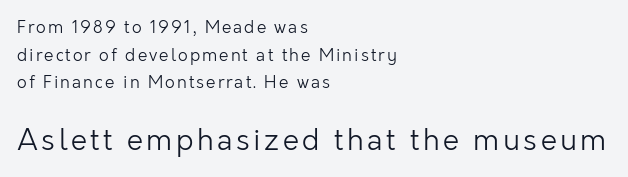
The image shows 29 px light sans-serif type, upright; set left-aligned, normal line spacing (1.62x), not underlined; the second (bottom) block is 1.71x larger; low stroke contrast and a medium x-height.
